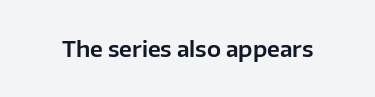
Q: Is the text italic (slanted)? A: No, it is upright.
Q: Is the text underlined? A: No.
Q: Is the spacing between letters normal or unusually wide? A: Normal.
